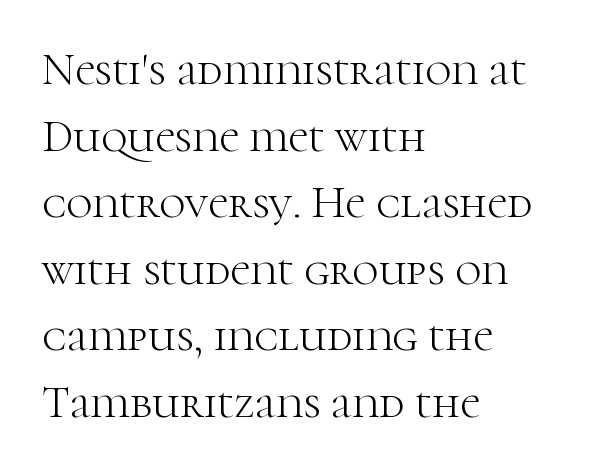
Q: Is the text bold? A: No.
Q: Is the text italic (slanted)? A: No, it is upright.
Q: Is the typeface a serif or a sans-serif typeface? A: Serif.
Q: Is the text underlined? A: No.
Q: How is the paragraph aligned? A: Left-aligned.
Q: Is the spacing between letters normal or unusually wide? A: Normal.
Q: Is the spacing between lines tight, normal or loose? A: Normal.
Q: Width (condensed, normal, or wide)? A: Normal.
Q: Stroke contrast? A: High.
Q: x-height? A: Medium.
Q: Monospaced? A: No.
